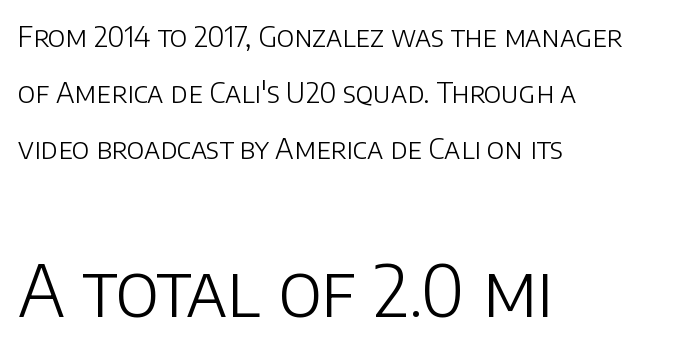
Q: Is the text bold? A: No.
Q: Is the text italic (slanted)? A: No, it is upright.
Q: Is the typeface a serif or a sans-serif typeface? A: Sans-serif.
Q: Is the text underlined? A: No.
Q: How is the paragraph aligned? A: Left-aligned.
Q: Is the spacing between letters normal or unusually wide? A: Normal.
Q: Is the spacing between lines tight, normal or loose? A: Loose.
Q: Which block of text is set in a larger size, the first (top) or the second (bottom)? A: The second (bottom) one.
Q: Width (condensed, normal, or wide)? A: Normal.
Q: Stroke contrast? A: Low.
Q: x-height? A: Large.
Q: Monospaced? A: No.
